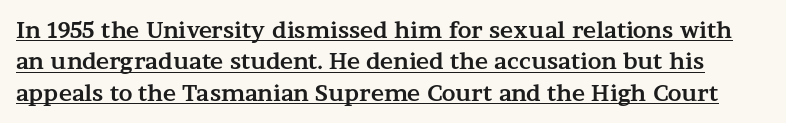
Is there an underline? Yes — a line sits under the letters. The horizontal fit of the characters is conventional and even. The specimen reads as upright at a glance. Students, observe: this is what conventionally led text looks like.
